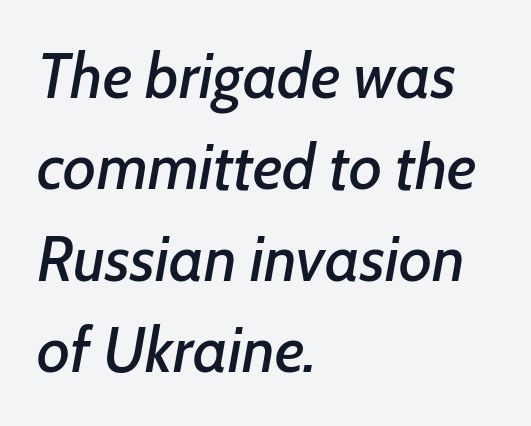
{"italic": "yes", "lean": "right", "slant_degrees": 7, "width": "normal", "stroke_contrast": "low", "x_height": "medium", "monospaced": "no", "underline": "no", "align": "left", "line_spacing": "normal", "line_spacing_ratio": 1.45, "letter_spacing": "normal", "letter_spacing_em": 0.0, "glyph_px": 63}
